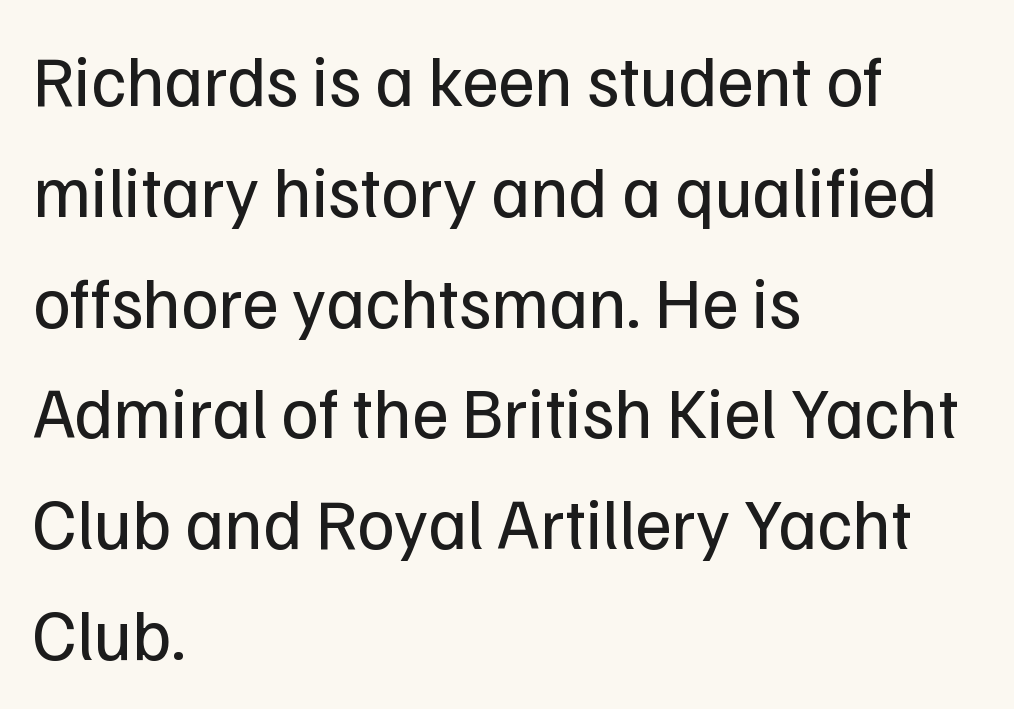
The image shows 71 px regular-weight sans-serif type, upright; set left-aligned, normal line spacing (1.56x), normal letter spacing, not underlined; low stroke contrast and a medium x-height.
